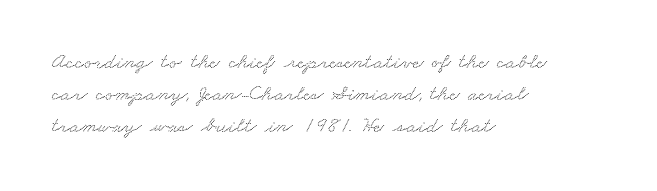
Q: Is the text underlined? A: No.
Q: How is the paragraph aligned? A: Left-aligned.
Q: Is the spacing between letters normal or unusually wide? A: Normal.
Q: Is the spacing between lines tight, normal or loose? A: Normal.
